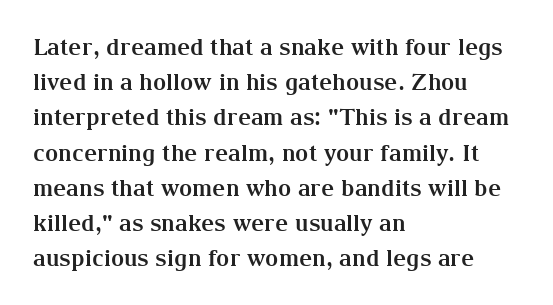
Each new line begins a customary step beneath the previous one. This rendering leaves character spacing at its baseline value. The lettering stays uniformly vertical, giving the passage a roman look. This rendering features lettering with no underline. A student would call this left alignment; a typographer would say flush left, rag right. Is the type bold? Yes — the strokes are clearly thick and heavy.
